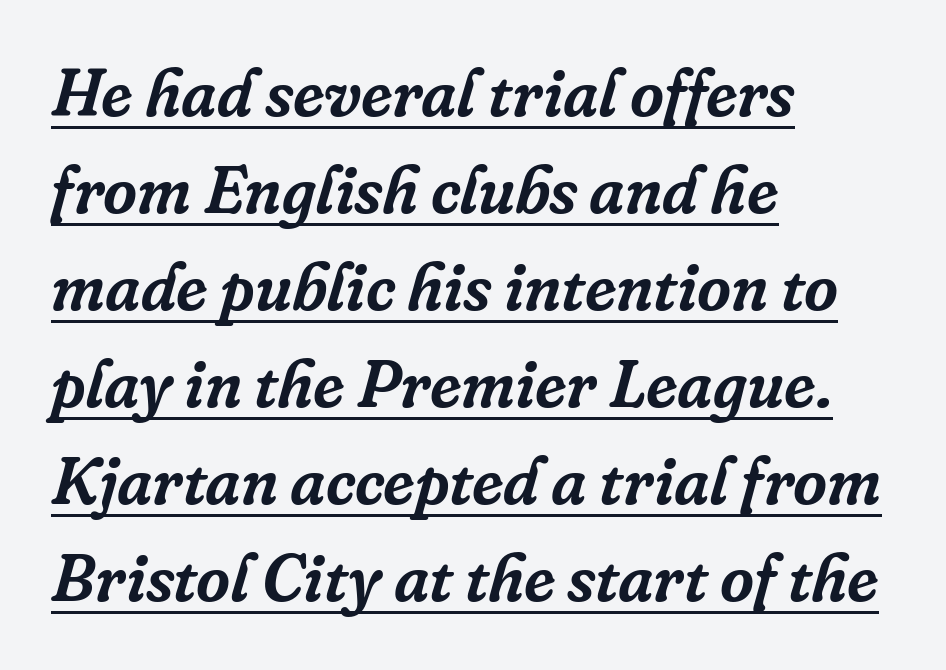
{"serif": "yes", "italic": "yes", "lean": "right", "slant_degrees": 16, "width": "normal", "stroke_contrast": "low", "x_height": "medium", "monospaced": "no", "underline": "yes", "align": "left", "line_spacing": "normal", "line_spacing_ratio": 1.47, "letter_spacing": "normal", "letter_spacing_em": 0.0, "glyph_px": 66}
